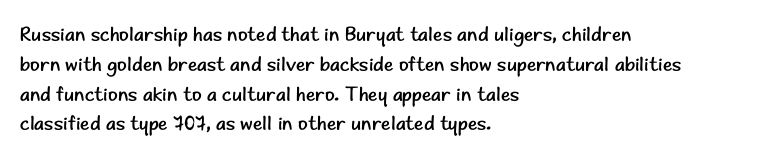
Q: Is the text bold? A: No.
Q: Is the text italic (slanted)? A: No, it is upright.
Q: Is the text underlined? A: No.
Q: How is the paragraph aligned? A: Left-aligned.
Q: Is the spacing between letters normal or unusually wide? A: Normal.
Q: Is the spacing between lines tight, normal or loose? A: Normal.
